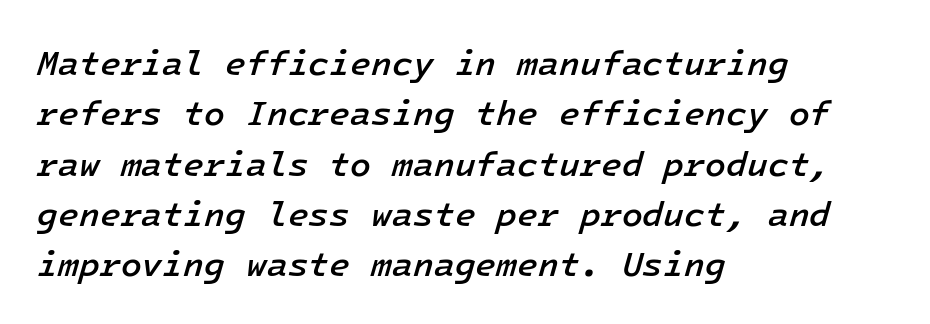
Weight check: semibold — heavier than regular, not quite bold. Observe the ordinary spacing: letters are neighbours, not strangers. The passage is arranged the way most books set body copy — flush left. Is there much room between lines? A standard amount, neither cramped nor airy. Descenders hang freely into open space.
